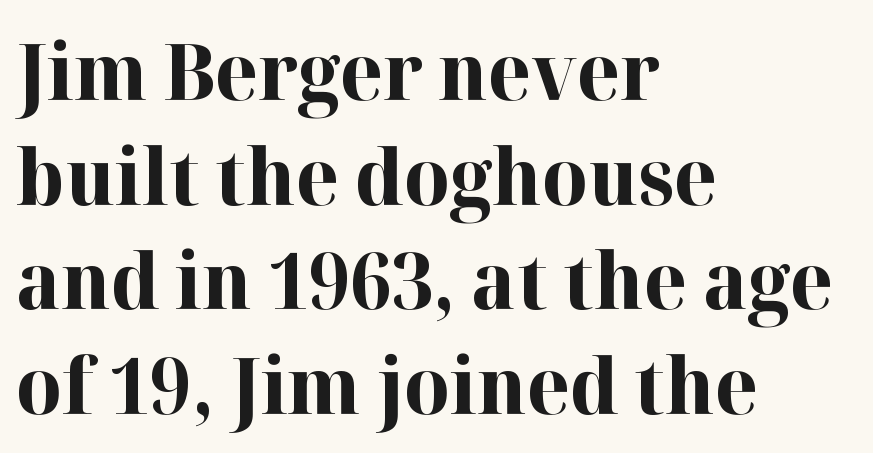
Q: Is the text bold? A: Yes.
Q: Is the text italic (slanted)? A: No, it is upright.
Q: Is the typeface a serif or a sans-serif typeface? A: Serif.
Q: Is the text underlined? A: No.
Q: How is the paragraph aligned? A: Left-aligned.
Q: Is the spacing between letters normal or unusually wide? A: Normal.
Q: Is the spacing between lines tight, normal or loose? A: Normal.
Q: Width (condensed, normal, or wide)? A: Normal.
Q: Stroke contrast? A: High.
Q: x-height? A: Medium.
Q: Monospaced? A: No.
